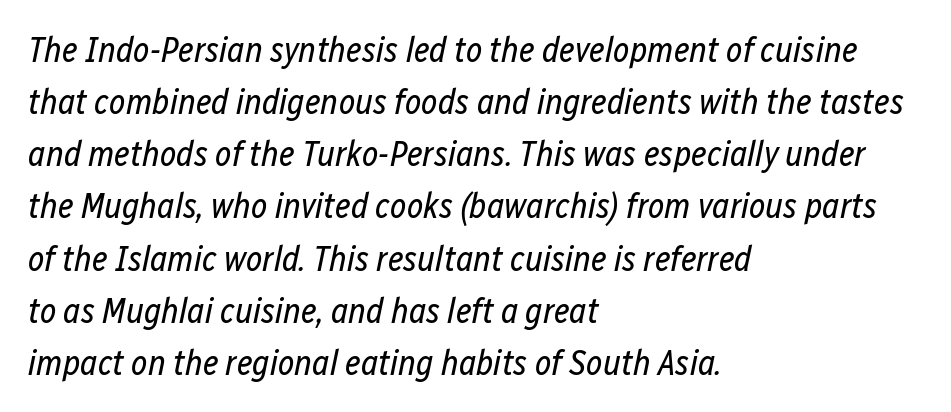
Q: Is the text bold? A: No.
Q: Is the text italic (slanted)? A: Yes, it leans right by about 12 degrees.
Q: Is the text underlined? A: No.
Q: How is the paragraph aligned? A: Left-aligned.
Q: Is the spacing between letters normal or unusually wide? A: Normal.
Q: Is the spacing between lines tight, normal or loose? A: Normal.
Q: Width (condensed, normal, or wide)? A: Condensed.
Q: Stroke contrast? A: Low.
Q: x-height? A: Medium.
Q: Monospaced? A: No.
